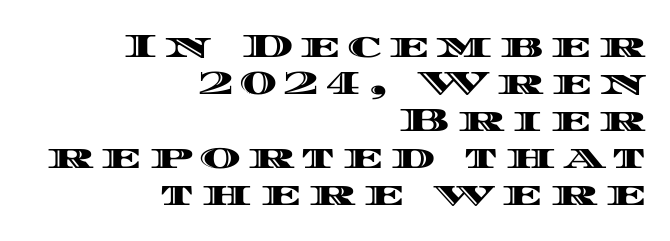
You could only call the tracking loose — the letters float apart. The vertical gap from one line to the next is small. In terms of posture, this sample is upright. Character widths vary here, with narrow letters taking less room than wide ones. Caption: multi-line text, flush right, ragged left. The glyphs are unaccompanied by any horizontal stroke below them.
